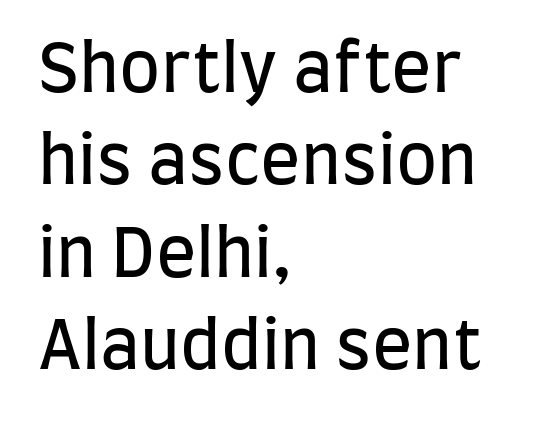
Q: Is the text bold? A: No.
Q: Is the text italic (slanted)? A: No, it is upright.
Q: Is the typeface a serif or a sans-serif typeface? A: Sans-serif.
Q: Is the text underlined? A: No.
Q: How is the paragraph aligned? A: Left-aligned.
Q: Is the spacing between letters normal or unusually wide? A: Normal.
Q: Is the spacing between lines tight, normal or loose? A: Normal.
Q: Width (condensed, normal, or wide)? A: Condensed.
Q: Stroke contrast? A: Low.
Q: x-height? A: Large.
Q: Monospaced? A: No.
